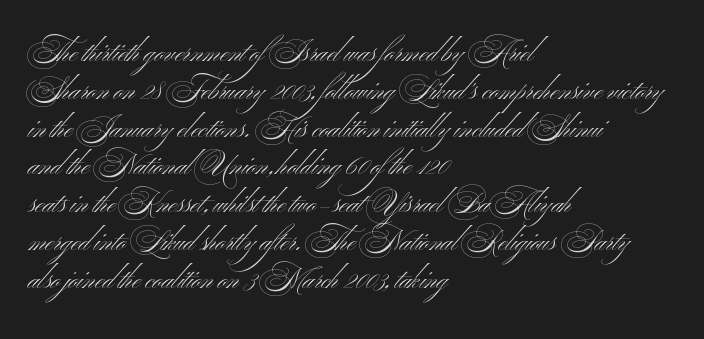
The image shows 28 px light, wide sans-serif type; set left-aligned, normal line spacing (1.35x), normal letter spacing, not underlined; medium stroke contrast and a small x-height.
